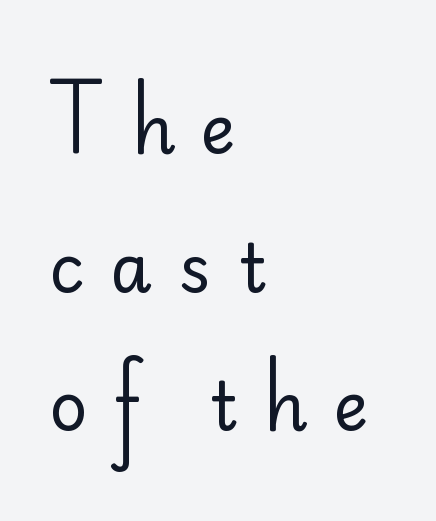
{"serif": "no", "italic": "no", "bold": "no", "weight": "regular", "width": "normal", "stroke_contrast": "low", "x_height": "small", "monospaced": "no", "underline": "no", "align": "left", "line_spacing": "loose", "line_spacing_ratio": 2.07, "letter_spacing": "wide", "letter_spacing_em": 0.39, "glyph_px": 67}
